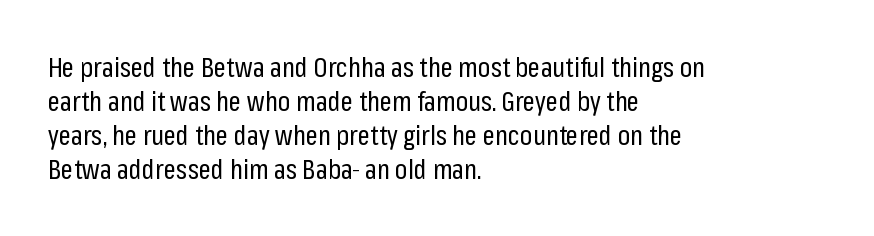
{"italic": "no", "bold": "no", "underline": "no", "align": "left", "line_spacing": "normal", "line_spacing_ratio": 1.26, "letter_spacing": "normal", "letter_spacing_em": 0.0, "glyph_px": 27}
